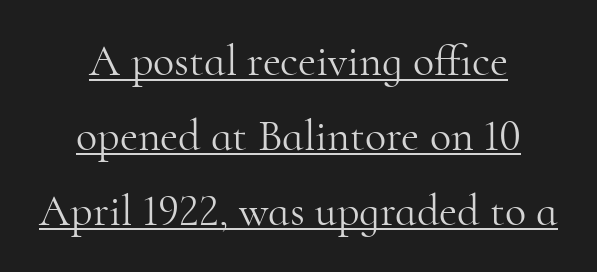
{"serif": "yes", "italic": "no", "bold": "no", "weight": "light", "width": "normal", "stroke_contrast": "high", "x_height": "small", "monospaced": "no", "underline": "yes", "align": "center", "line_spacing": "normal", "line_spacing_ratio": 1.7, "letter_spacing": "normal", "letter_spacing_em": 0.0, "glyph_px": 44}
